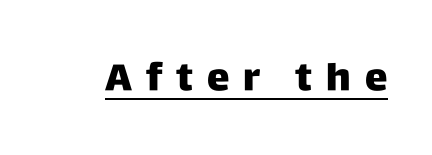
Descenders here cross a horizontal rule under the line. Is there any slant? The stems are plumb. Nothing sits at the stroke ends, so this counts as sans-serif. You could only call the tracking loose — the letters float apart. You could not count columns in this text — the font is proportionally spaced.
